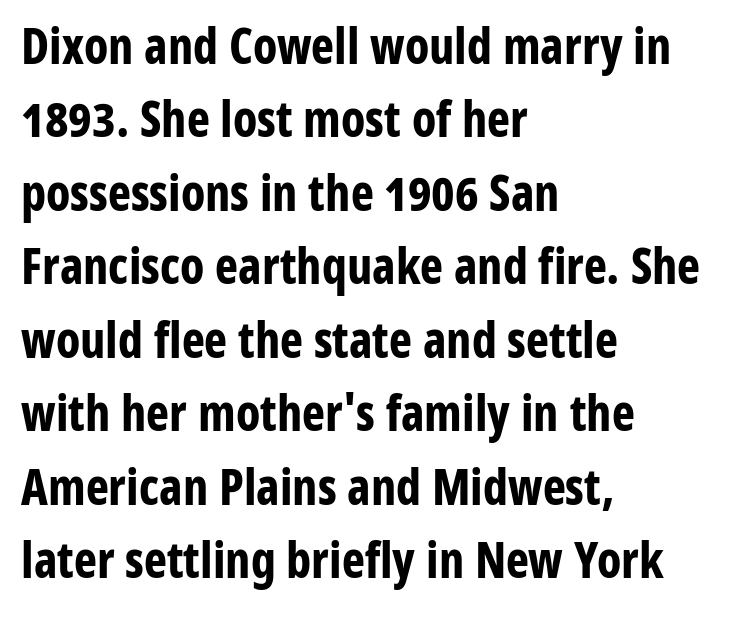
{"serif": "no", "italic": "no", "bold": "yes", "weight": "bold", "width": "condensed", "stroke_contrast": "low", "x_height": "medium", "monospaced": "no", "underline": "no", "align": "left", "line_spacing": "normal", "line_spacing_ratio": 1.5, "letter_spacing": "normal", "letter_spacing_em": 0.0, "glyph_px": 49}
